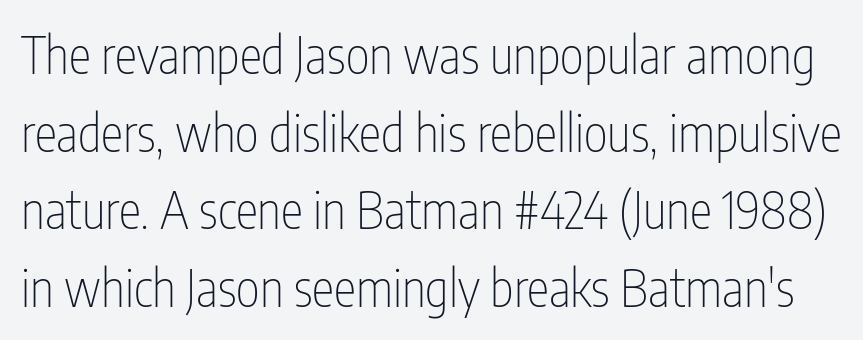
The image shows 51 px thin, condensed sans-serif type, upright; set normal line spacing (1.52x), normal letter spacing, not underlined; low stroke contrast and a medium x-height.
